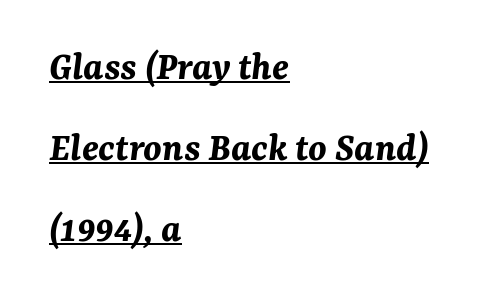
Q: Is the text bold? A: Yes.
Q: Is the text italic (slanted)? A: Yes, it leans right by about 7 degrees.
Q: Is the text underlined? A: Yes.
Q: How is the paragraph aligned? A: Left-aligned.
Q: Is the spacing between letters normal or unusually wide? A: Normal.
Q: Is the spacing between lines tight, normal or loose? A: Loose.
Q: Width (condensed, normal, or wide)? A: Normal.
Q: Stroke contrast? A: Medium.
Q: x-height? A: Medium.
Q: Monospaced? A: No.
